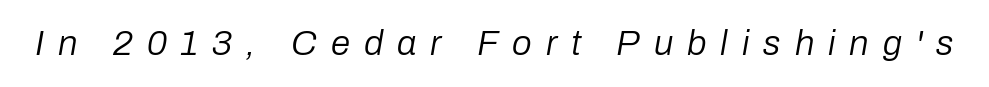
The image shows 35 px regular-weight type, italic (leaning right); set unusually wide letter spacing (+0.4 em), not underlined; low stroke contrast and a medium x-height.
